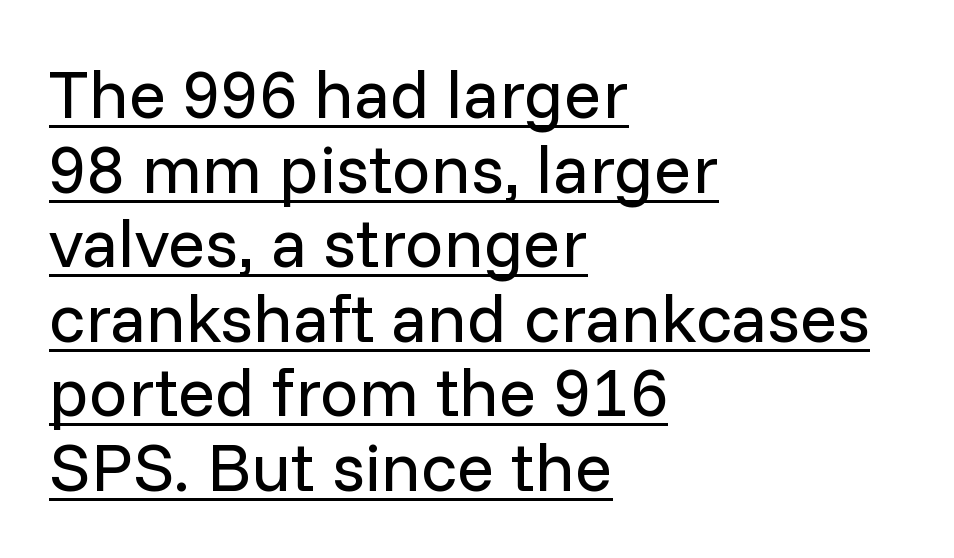
A typesetter would call this leading minimal, almost set solid. The lettering holds an erect, upright posture throughout. This rendering employs a face without finishing strokes, i.e., a sans-serif. Here the designer chose a conventional face with non-uniform glyph widths.
